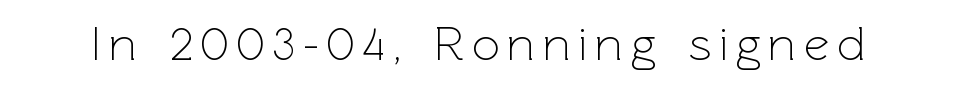
{"serif": "no", "italic": "no", "bold": "no", "weight": "light", "width": "normal", "x_height": "medium", "monospaced": "no", "underline": "no", "glyph_px": 49}
